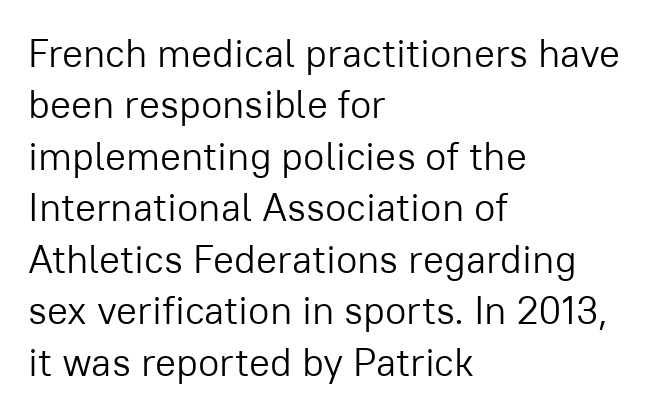
Q: Is the text bold? A: No.
Q: Is the text italic (slanted)? A: No, it is upright.
Q: Is the typeface a serif or a sans-serif typeface? A: Sans-serif.
Q: Is the text underlined? A: No.
Q: How is the paragraph aligned? A: Left-aligned.
Q: Is the spacing between letters normal or unusually wide? A: Normal.
Q: Is the spacing between lines tight, normal or loose? A: Normal.
Q: Width (condensed, normal, or wide)? A: Normal.
Q: Stroke contrast? A: Low.
Q: x-height? A: Medium.
Q: Monospaced? A: No.
